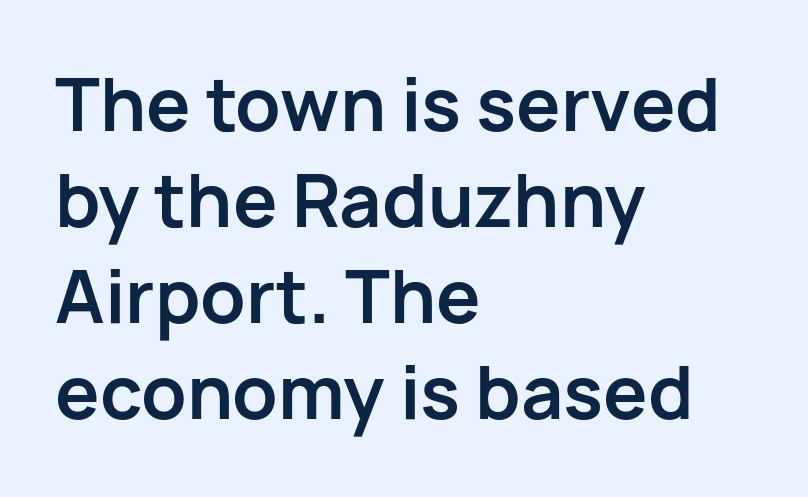
Q: Is the text bold? A: Yes.
Q: Is the text italic (slanted)? A: No, it is upright.
Q: Is the typeface a serif or a sans-serif typeface? A: Sans-serif.
Q: Is the text underlined? A: No.
Q: How is the paragraph aligned? A: Left-aligned.
Q: Is the spacing between letters normal or unusually wide? A: Normal.
Q: Is the spacing between lines tight, normal or loose? A: Normal.
Q: Width (condensed, normal, or wide)? A: Normal.
Q: Stroke contrast? A: Low.
Q: x-height? A: Medium.
Q: Monospaced? A: No.
